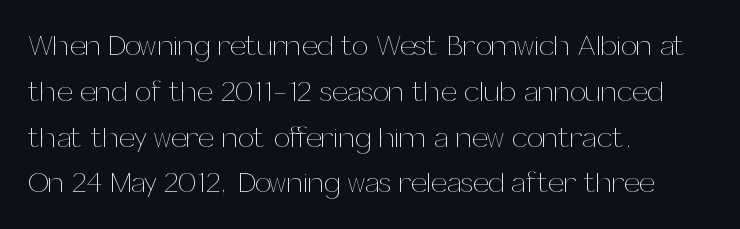
{"italic": "no", "bold": "no", "weight": "thin", "width": "normal", "stroke_contrast": "medium", "x_height": "medium", "monospaced": "no", "underline": "no", "align": "left", "line_spacing": "normal", "line_spacing_ratio": 1.58, "letter_spacing": "normal", "letter_spacing_em": 0.0, "glyph_px": 29}
